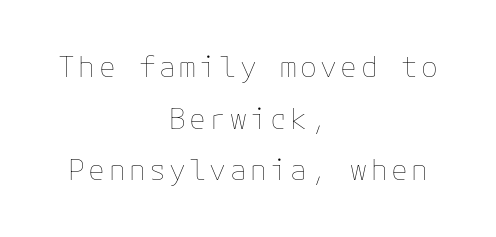
The image shows 28 px thin type, upright; set centered, line spacing 1.84x, not underlined; low stroke contrast and a medium x-height.
